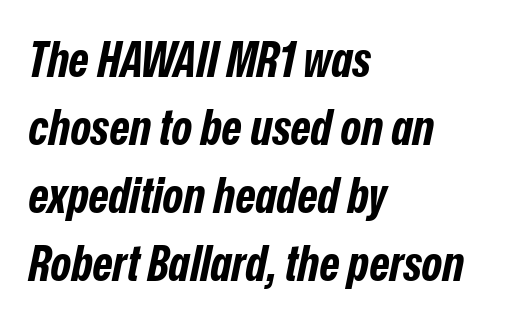
{"italic": "yes", "lean": "right", "slant_degrees": 12, "bold": "yes", "weight": "bold", "width": "condensed", "stroke_contrast": "low", "x_height": "medium", "monospaced": "no", "underline": "no", "align": "left", "line_spacing": "normal", "line_spacing_ratio": 1.39, "letter_spacing": "normal", "letter_spacing_em": 0.0, "glyph_px": 49}
